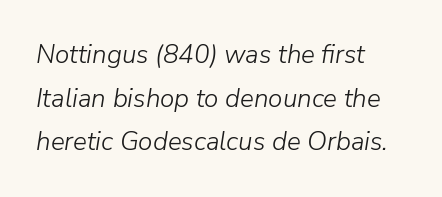
The image shows 26 px text type, italic (leaning right); set left-aligned, normal line spacing (1.68x), normal letter spacing, not underlined.
